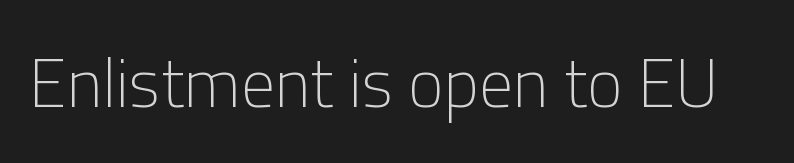
The image shows 68 px light sans-serif type, upright; set normal letter spacing, not underlined; low stroke contrast and a medium x-height.
